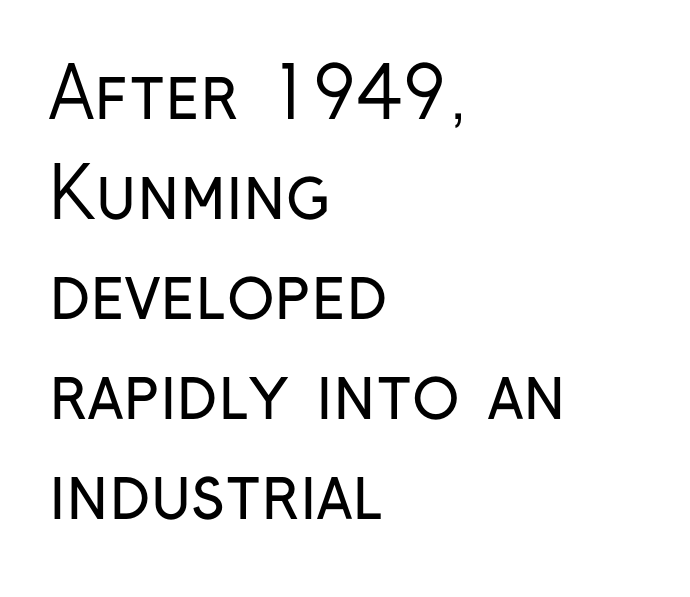
Q: Is the text bold? A: No.
Q: Is the text italic (slanted)? A: No, it is upright.
Q: Is the typeface a serif or a sans-serif typeface? A: Sans-serif.
Q: Is the text underlined? A: No.
Q: How is the paragraph aligned? A: Left-aligned.
Q: Is the spacing between letters normal or unusually wide? A: Normal.
Q: Is the spacing between lines tight, normal or loose? A: Normal.
Q: Width (condensed, normal, or wide)? A: Condensed.
Q: Stroke contrast? A: Low.
Q: x-height? A: Medium.
Q: Monospaced? A: No.
